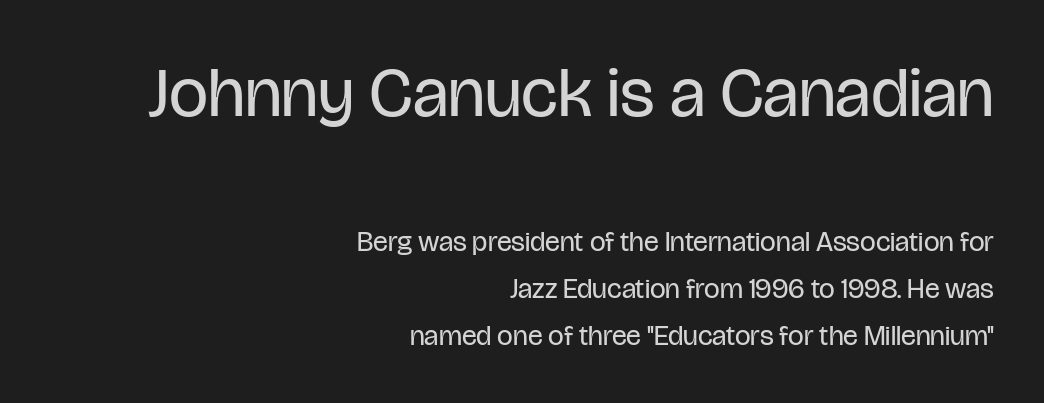
Q: Is the text bold? A: No.
Q: Is the text italic (slanted)? A: No, it is upright.
Q: Is the typeface a serif or a sans-serif typeface? A: Sans-serif.
Q: Is the text underlined? A: No.
Q: How is the paragraph aligned? A: Right-aligned.
Q: Is the spacing between letters normal or unusually wide? A: Normal.
Q: Is the spacing between lines tight, normal or loose? A: Normal.
Q: Which block of text is set in a larger size, the first (top) or the second (bottom)? A: The first (top) one.
Q: Width (condensed, normal, or wide)? A: Condensed.
Q: Stroke contrast? A: Low.
Q: x-height? A: Large.
Q: Monospaced? A: No.
